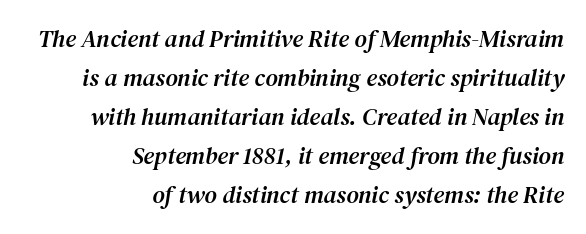
Q: Is the text italic (slanted)? A: Yes, it leans right by about 12 degrees.
Q: Is the text underlined? A: No.
Q: How is the paragraph aligned? A: Right-aligned.
Q: Is the spacing between letters normal or unusually wide? A: Normal.
Q: Is the spacing between lines tight, normal or loose? A: Normal.
